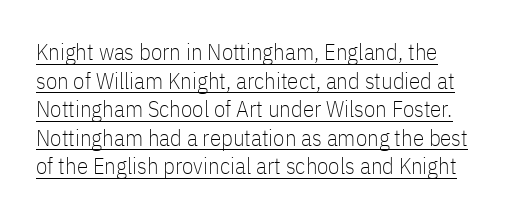
Do the letters lean? They stand straight. Short note: letters normally spaced. Students, observe the line beneath the letters — that is underlining. These glyphs show unthickened strokes, regular width or finer.
